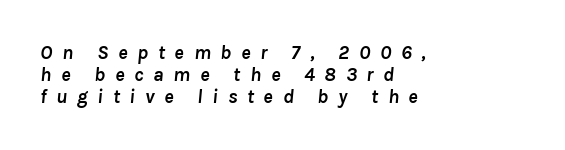
{"italic": "yes", "lean": "right", "slant_degrees": 8, "bold": "yes", "underline": "no", "align": "left", "line_spacing": "tight", "line_spacing_ratio": 1.11, "letter_spacing": "wide", "letter_spacing_em": 0.48, "glyph_px": 20}
